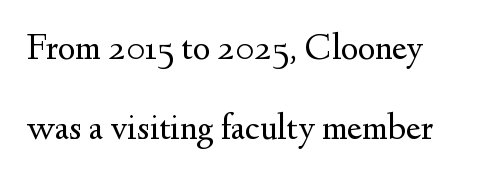
{"serif": "yes", "italic": "no", "bold": "no", "weight": "regular", "width": "normal", "stroke_contrast": "medium", "x_height": "small", "monospaced": "no", "underline": "no", "line_spacing": "loose", "line_spacing_ratio": 2.16, "letter_spacing": "normal", "letter_spacing_em": 0.0, "glyph_px": 37}
